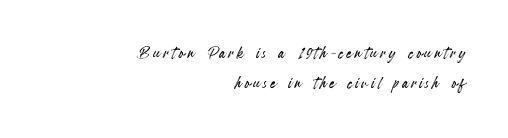
{"underline": "no", "align": "right", "line_spacing": "normal", "line_spacing_ratio": 1.37, "glyph_px": 22}
